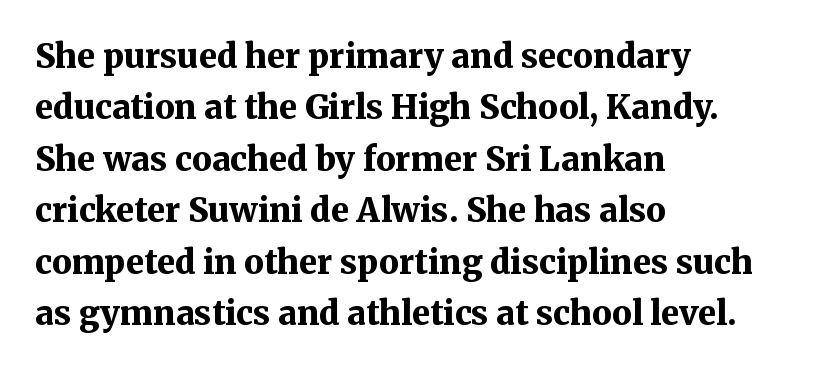
Q: Is the text bold? A: Yes.
Q: Is the text italic (slanted)? A: No, it is upright.
Q: Is the typeface a serif or a sans-serif typeface? A: Serif.
Q: Is the text underlined? A: No.
Q: How is the paragraph aligned? A: Left-aligned.
Q: Is the spacing between letters normal or unusually wide? A: Normal.
Q: Is the spacing between lines tight, normal or loose? A: Normal.
Q: Width (condensed, normal, or wide)? A: Normal.
Q: Stroke contrast? A: Medium.
Q: x-height? A: Medium.
Q: Monospaced? A: No.
